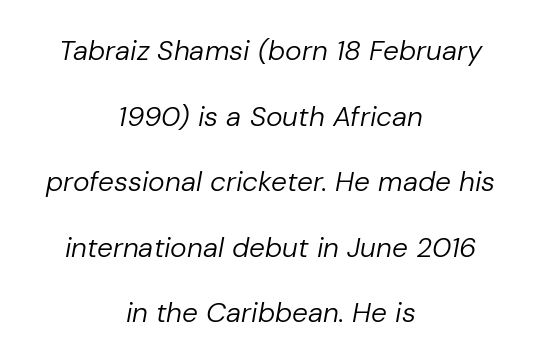
Character widths vary here, with narrow letters taking less room than wide ones. A student would call this center alignment; a typographer would say set centered. What stands out about the letter spacing? Nothing — it is the standard amount. Weight: in the light-to-regular range. Would a proofreader flag this as italicized? Yes.
